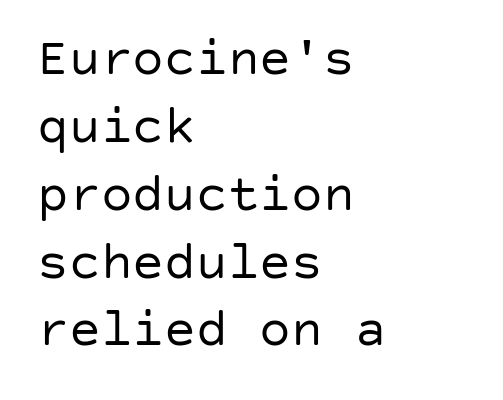
A typesetter would mark this as roman, not italic. Horizontal bands of white between lines are of average thickness. This rendering uses left alignment, leaving the right contour irregular. These lines keep a tight, regular rhythm from letter to letter. Does the type have serifs? No, each stem ends abruptly. This is not heavy type; no bold has been used.
